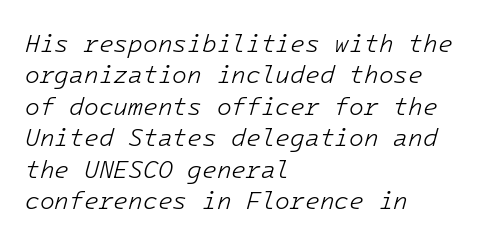
{"italic": "yes", "lean": "right", "slant_degrees": 16, "bold": "no", "underline": "no", "align": "left", "line_spacing": "normal", "line_spacing_ratio": 1.31, "letter_spacing": "normal", "letter_spacing_em": 0.0, "glyph_px": 24}
